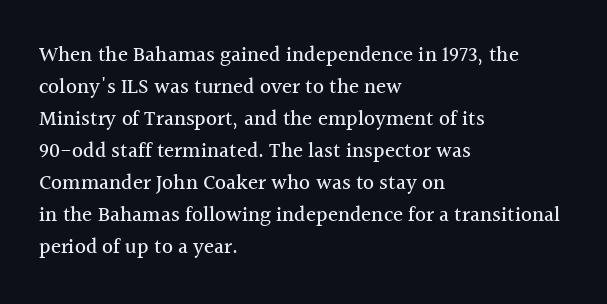
Spacing between characters is what you'd get straight out of the box. This sample is left-justified, so line endings fall wherever the words run out. Has an underline been added? It has not. Evenly set lines give the paragraph a standard silhouette. You can tell it's not italic because the verticals are truly vertical.
